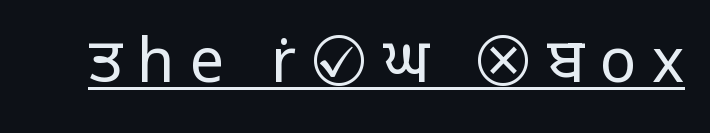
The image shows 61 px light sans-serif type, upright; set unusually wide letter spacing (+0.25 em), underlined; low stroke contrast and a large x-height.
